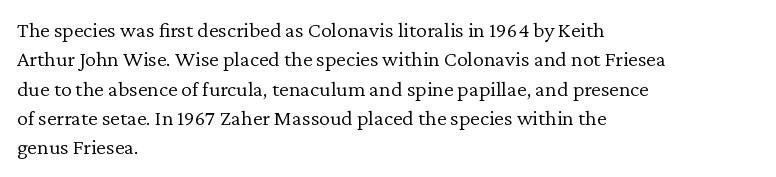
Q: Is the text bold? A: No.
Q: Is the text italic (slanted)? A: No, it is upright.
Q: Is the text underlined? A: No.
Q: How is the paragraph aligned? A: Left-aligned.
Q: Is the spacing between letters normal or unusually wide? A: Normal.
Q: Is the spacing between lines tight, normal or loose? A: Normal.
